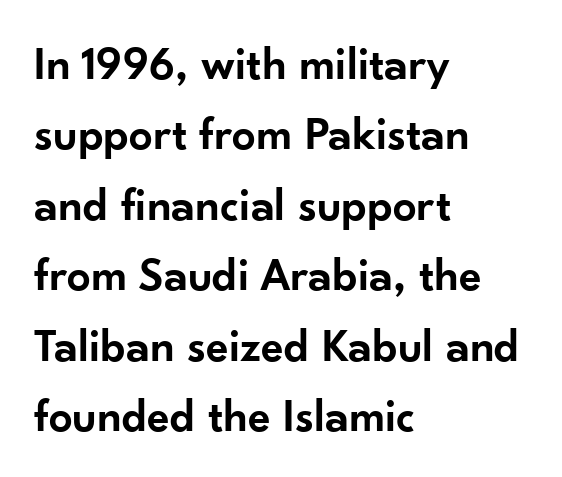
The image shows 47 px semibold sans-serif type, upright; set left-aligned, normal line spacing (1.5x), normal letter spacing, not underlined; low stroke contrast and a small x-height.
